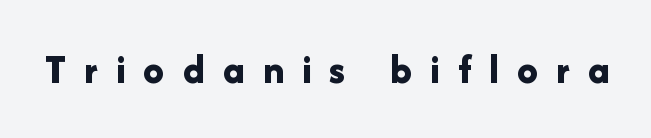
{"serif": "no", "italic": "no", "bold": "yes", "weight": "bold", "width": "normal", "stroke_contrast": "low", "x_height": "medium", "monospaced": "no", "underline": "no", "letter_spacing": "wide", "letter_spacing_em": 0.43, "glyph_px": 42}
